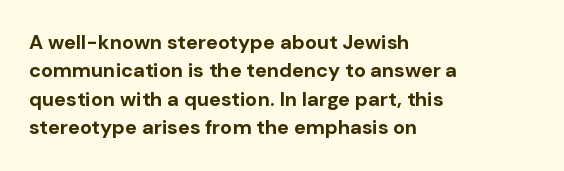
{"italic": "no", "bold": "yes", "underline": "no", "align": "left", "line_spacing": "normal", "line_spacing_ratio": 1.42, "letter_spacing": "normal", "letter_spacing_em": 0.0, "glyph_px": 20}
